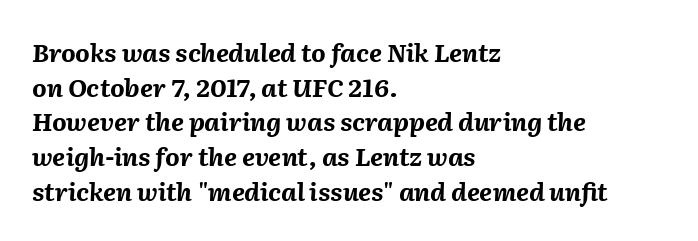
{"italic": "yes", "lean": "right", "slant_degrees": 2, "bold": "yes", "underline": "no", "align": "left", "line_spacing": "normal", "line_spacing_ratio": 1.39, "letter_spacing": "normal", "letter_spacing_em": 0.0, "glyph_px": 25}
